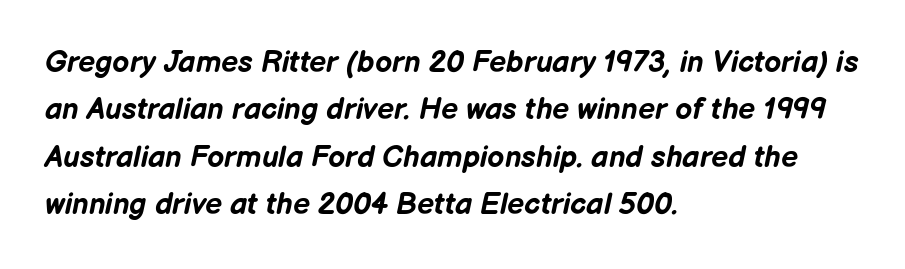
The glyphs have the mass of a bold cut. The type is set solid horizontally, with unmodified tracking. Spacing verdict: proportional, widths tailored to each character. Each new line begins a customary step beneath the previous one. Nobody drew a line under any word here.
